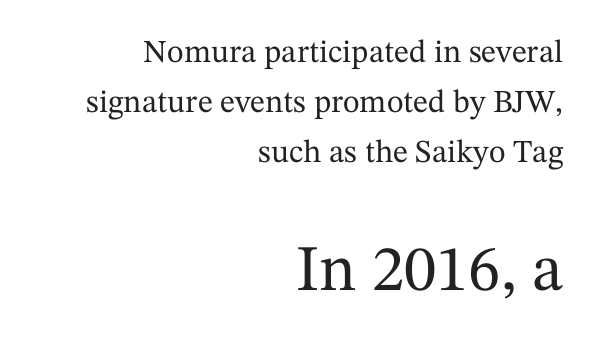
{"serif": "yes", "italic": "no", "width": "normal", "stroke_contrast": "medium", "x_height": "medium", "monospaced": "no", "underline": "no", "align": "right", "line_spacing": "normal", "line_spacing_ratio": 1.57, "letter_spacing": "normal", "letter_spacing_em": 0.0, "larger_block": "second", "size_ratio": 2.03, "glyph_px": 65}
